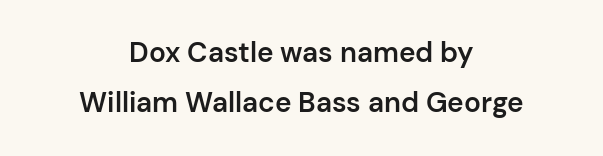
{"serif": "no", "italic": "no", "bold": "semi", "weight": "semibold", "width": "normal", "stroke_contrast": "low", "x_height": "medium", "monospaced": "no", "underline": "no", "align": "center", "line_spacing_ratio": 1.8, "letter_spacing": "normal", "letter_spacing_em": 0.0, "glyph_px": 28}
